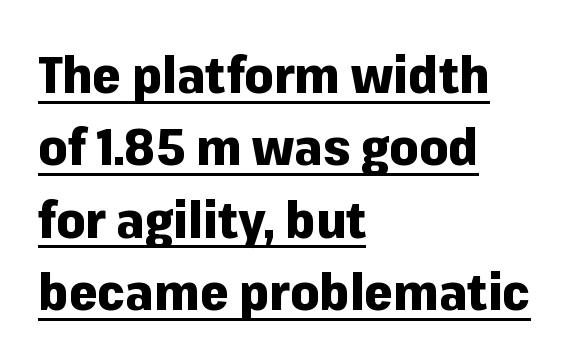
Q: Is the text bold? A: Yes.
Q: Is the text italic (slanted)? A: No, it is upright.
Q: Is the typeface a serif or a sans-serif typeface? A: Sans-serif.
Q: Is the text underlined? A: Yes.
Q: How is the paragraph aligned? A: Left-aligned.
Q: Is the spacing between letters normal or unusually wide? A: Normal.
Q: Is the spacing between lines tight, normal or loose? A: Normal.
Q: Width (condensed, normal, or wide)? A: Normal.
Q: Stroke contrast? A: Low.
Q: x-height? A: Medium.
Q: Monospaced? A: No.
